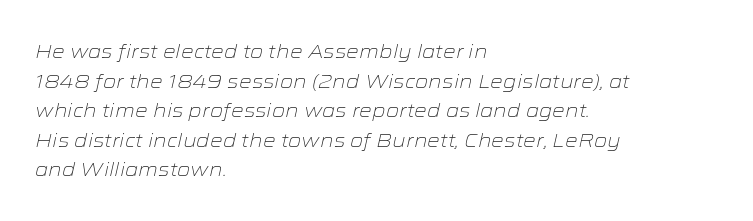
{"italic": "yes", "lean": "right", "slant_degrees": 12, "bold": "no", "underline": "no", "align": "left", "line_spacing": "normal", "line_spacing_ratio": 1.48, "letter_spacing": "normal", "letter_spacing_em": 0.0, "glyph_px": 20}
